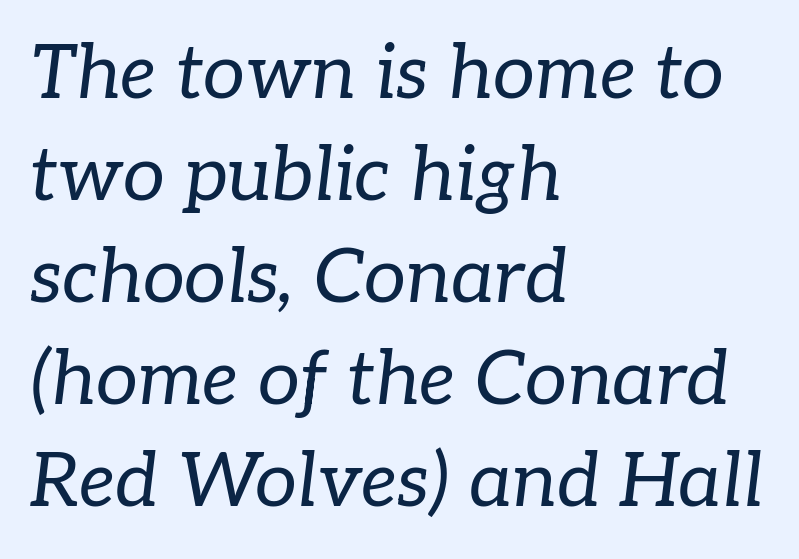
Honestly, there is no underline to notice here at all. The letterforms sit at book weight or below. Looking at the ascenders, they clearly lean. Spacing between characters is what you'd get straight out of the box.
